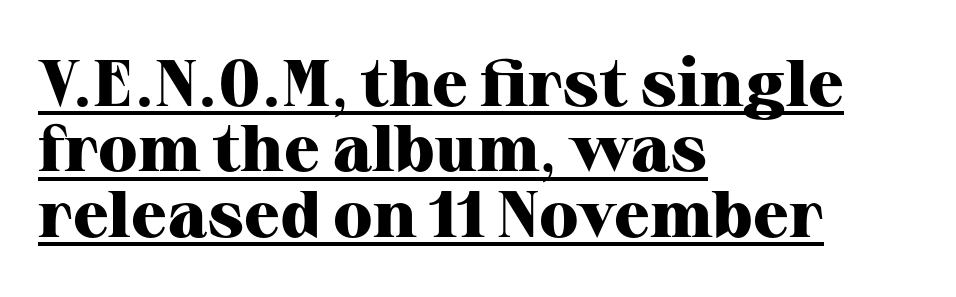
The image shows 66 px heavy serif type, upright; set left-aligned, tight line spacing (0.99x), normal letter spacing, underlined; high stroke contrast and a medium x-height.
